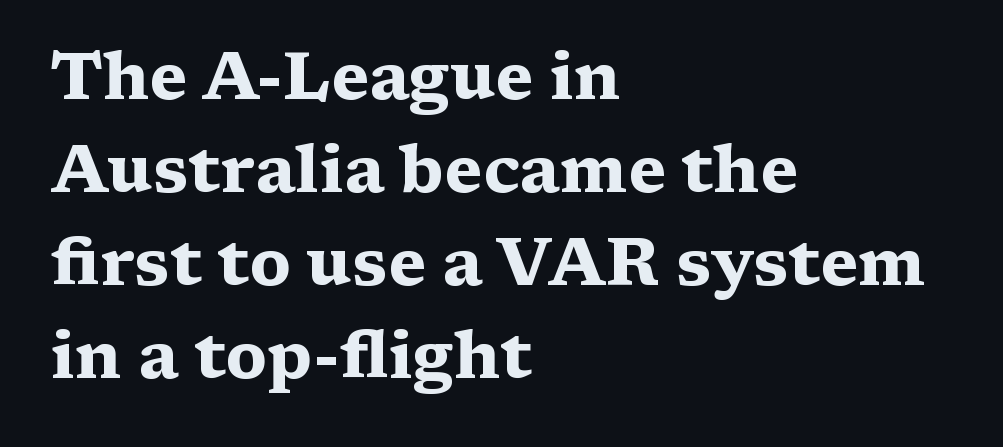
{"serif": "yes", "italic": "no", "bold": "yes", "weight": "heavy", "width": "wide", "stroke_contrast": "medium", "x_height": "medium", "monospaced": "no", "underline": "no", "align": "left", "line_spacing": "normal", "line_spacing_ratio": 1.41, "letter_spacing": "normal", "letter_spacing_em": 0.0, "glyph_px": 66}
